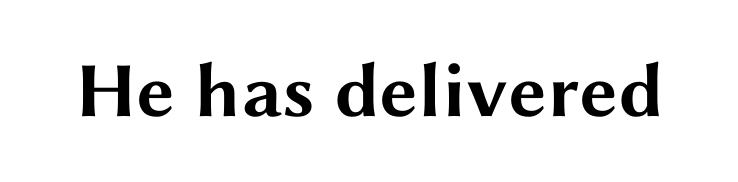
Q: Is the text bold? A: Yes.
Q: Is the text italic (slanted)? A: No, it is upright.
Q: Is the typeface a serif or a sans-serif typeface? A: Sans-serif.
Q: Is the text underlined? A: No.
Q: Is the spacing between letters normal or unusually wide? A: Normal.
Q: Width (condensed, normal, or wide)? A: Wide.
Q: Stroke contrast? A: Medium.
Q: x-height? A: Medium.
Q: Monospaced? A: No.
